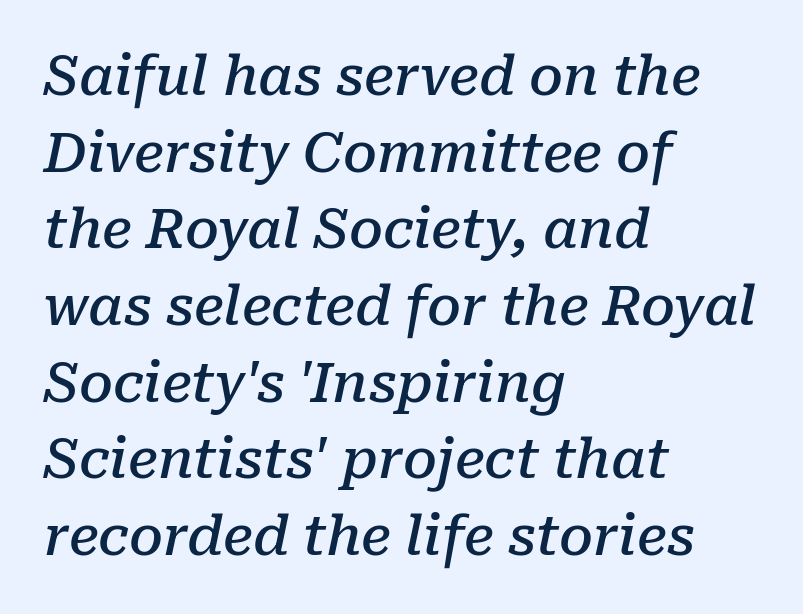
{"serif": "yes", "italic": "yes", "lean": "right", "slant_degrees": 10, "bold": "semi", "weight": "semibold", "width": "normal", "stroke_contrast": "low", "x_height": "medium", "monospaced": "no", "underline": "no", "align": "left", "line_spacing": "normal", "line_spacing_ratio": 1.42, "letter_spacing": "normal", "letter_spacing_em": 0.0, "glyph_px": 54}
